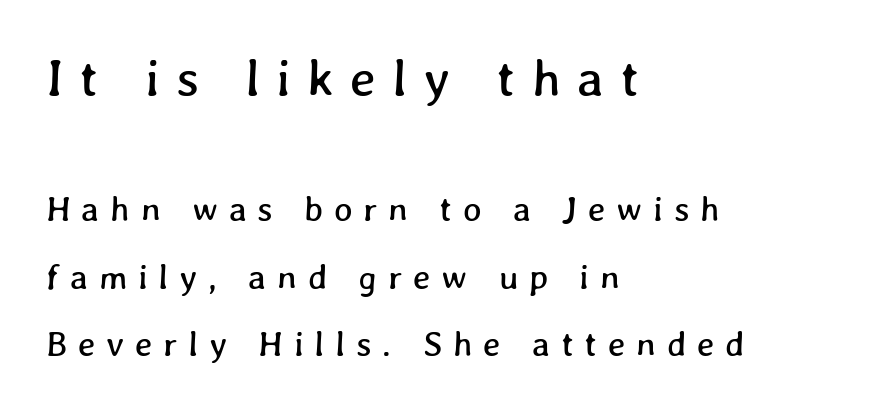
Q: Is the text underlined? A: No.
Q: How is the paragraph aligned? A: Left-aligned.
Q: Is the spacing between letters normal or unusually wide? A: Unusually wide.
Q: Is the spacing between lines tight, normal or loose? A: Loose.
Q: Which block of text is set in a larger size, the first (top) or the second (bottom)? A: The first (top) one.
Q: Width (condensed, normal, or wide)? A: Normal.
Q: Stroke contrast? A: Low.
Q: x-height? A: Medium.
Q: Monospaced? A: No.
